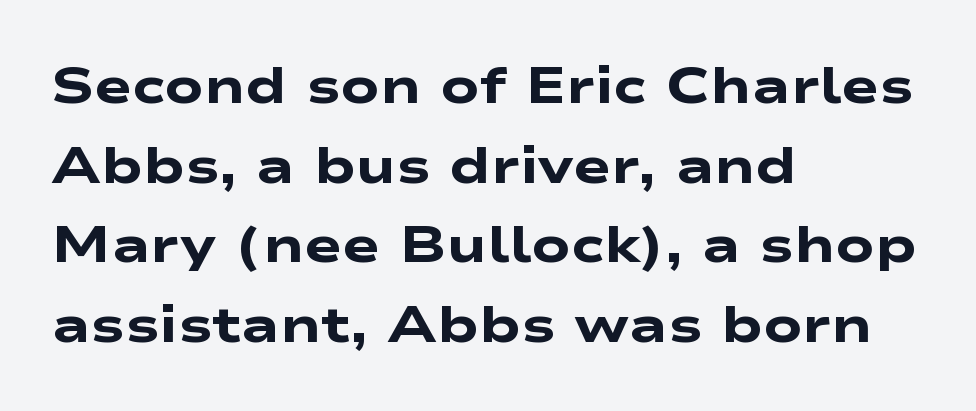
{"serif": "no", "bold": "yes", "weight": "heavy", "width": "wide", "stroke_contrast": "low", "x_height": "medium", "monospaced": "no", "underline": "no", "align": "left", "line_spacing": "normal", "line_spacing_ratio": 1.56, "letter_spacing": "normal", "letter_spacing_em": 0.0, "glyph_px": 51}
